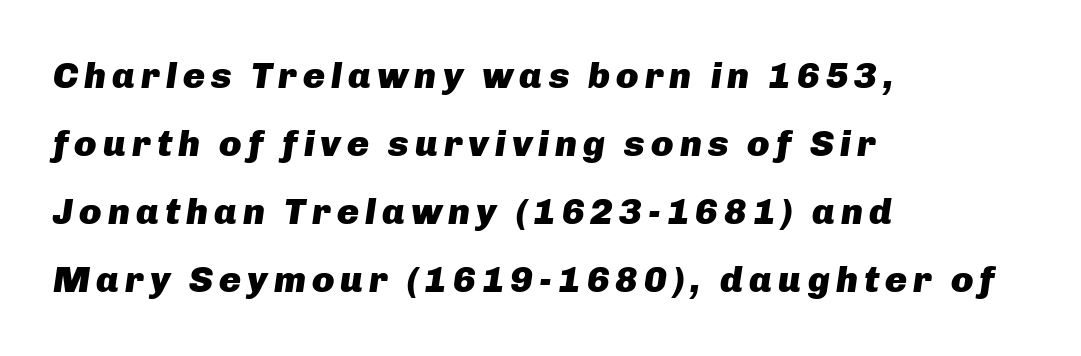
{"italic": "yes", "lean": "right", "slant_degrees": 8, "bold": "yes", "weight": "heavy", "width": "normal", "stroke_contrast": "low", "x_height": "medium", "monospaced": "no", "underline": "no", "align": "left", "line_spacing_ratio": 1.84, "glyph_px": 37}
